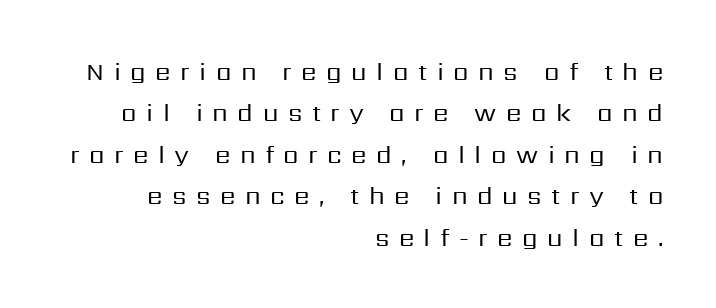
Q: Is the text bold? A: No.
Q: Is the text italic (slanted)? A: No, it is upright.
Q: Is the text underlined? A: No.
Q: How is the paragraph aligned? A: Right-aligned.
Q: Is the spacing between letters normal or unusually wide? A: Unusually wide.
Q: Is the spacing between lines tight, normal or loose? A: Normal.
